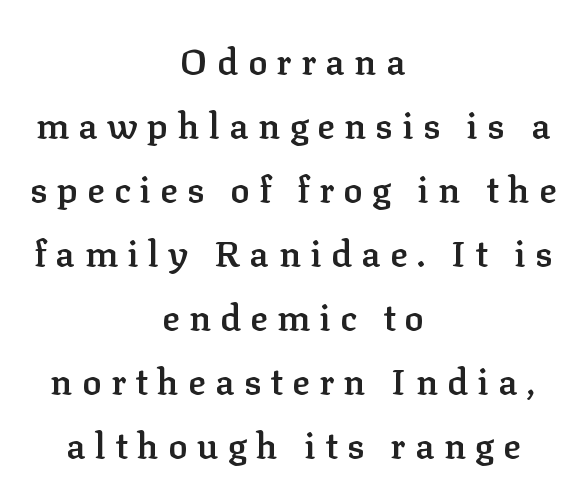
The image shows 36 px semibold serif type, upright; set centered, line spacing 1.78x, unusually wide letter spacing (+0.26 em), not underlined; low stroke contrast and a medium x-height.
